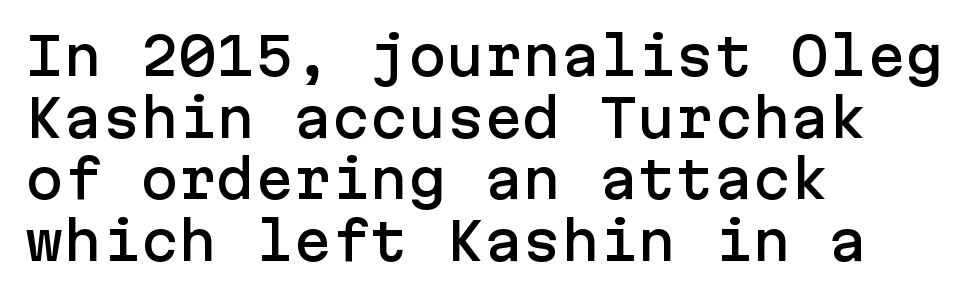
The image shows 51 px sans-serif type, upright; set left-aligned, line spacing 1.21x, normal letter spacing, not underlined; low stroke contrast and a medium x-height.
